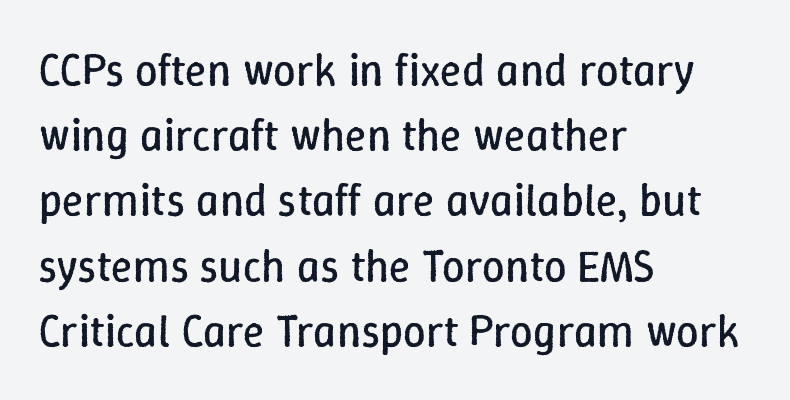
The image shows 45 px regular-weight type, upright; set left-aligned, normal line spacing (1.45x), normal letter spacing, not underlined; low stroke contrast and a medium x-height.
